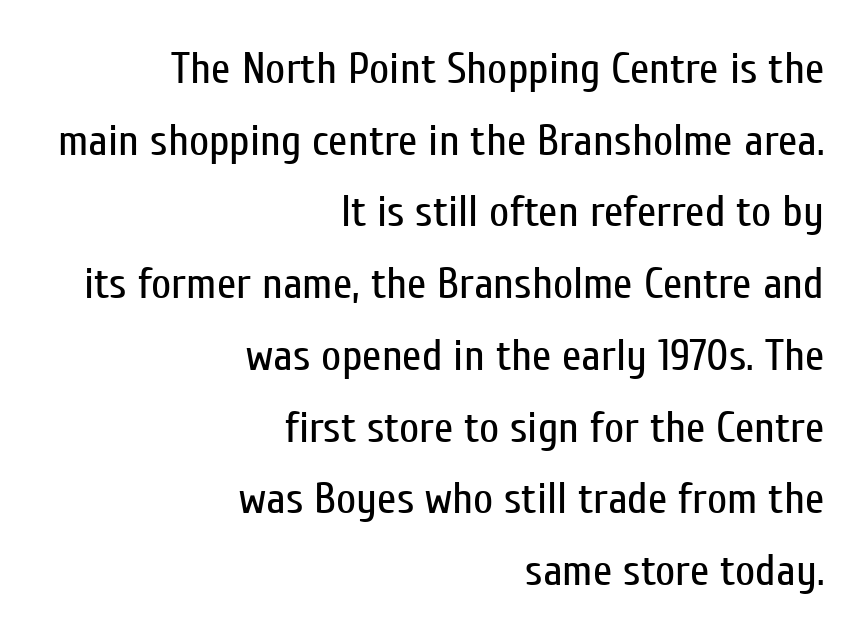
{"serif": "no", "italic": "no", "bold": "no", "weight": "regular", "width": "condensed", "stroke_contrast": "low", "x_height": "medium", "monospaced": "no", "underline": "no", "align": "right", "line_spacing": "normal", "line_spacing_ratio": 1.63, "letter_spacing": "normal", "letter_spacing_em": 0.0, "glyph_px": 44}
